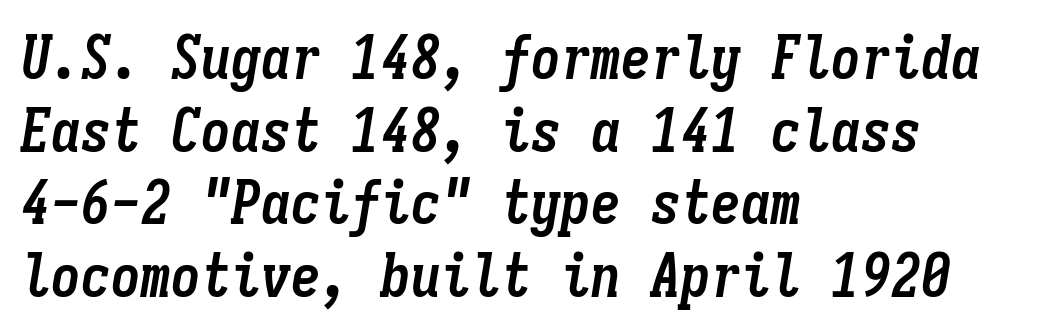
{"italic": "yes", "lean": "right", "slant_degrees": 9, "bold": "yes", "weight": "semibold", "width": "condensed", "stroke_contrast": "low", "x_height": "medium", "monospaced": "yes", "underline": "no", "align": "left", "line_spacing_ratio": 1.21, "letter_spacing": "normal", "letter_spacing_em": 0.0, "glyph_px": 60}
